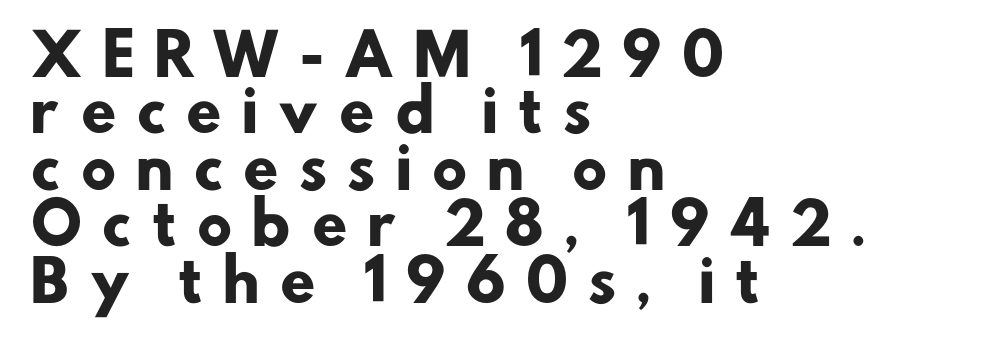
{"serif": "no", "bold": "yes", "weight": "heavy", "width": "normal", "stroke_contrast": "low", "x_height": "small", "monospaced": "no", "underline": "no", "align": "left", "line_spacing": "tight", "line_spacing_ratio": 0.99, "letter_spacing": "wide", "letter_spacing_em": 0.32, "glyph_px": 57}
